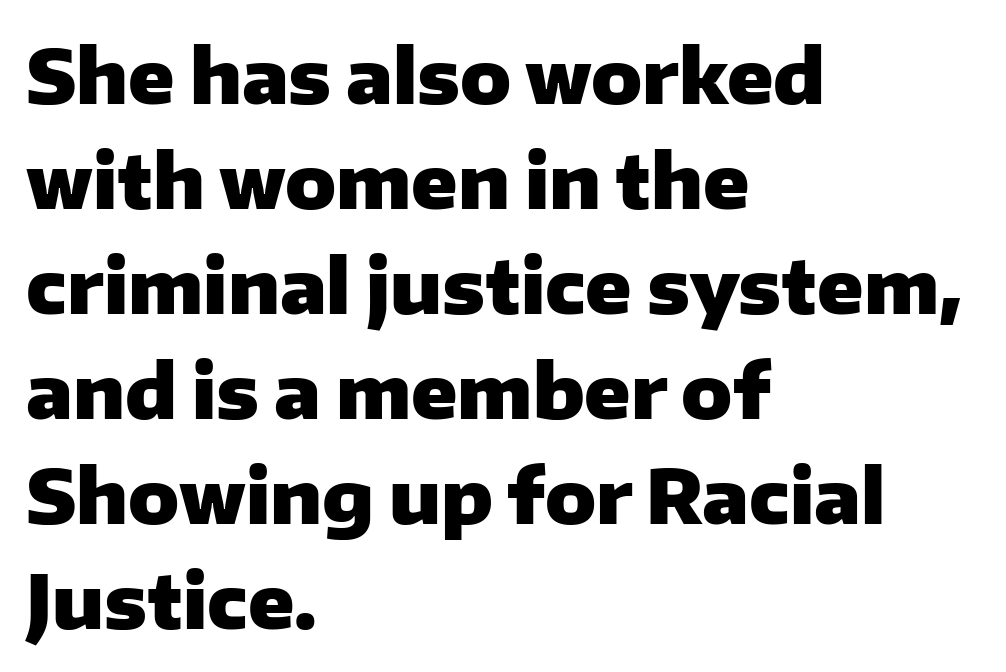
The font is running at its bold setting. Bare-footed words on every line. The characters display no serif detailing; their extremities are plain. Students, observe: this is what conventionally led text looks like. Note the varied advance widths — an 'i' is clearly narrower than an 'm'.
